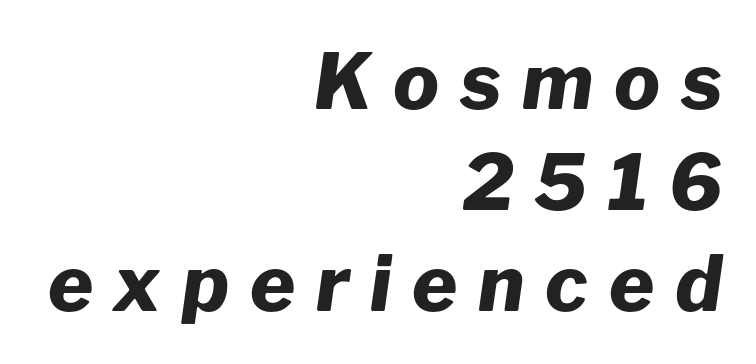
Q: Is the text bold? A: Yes.
Q: Is the text italic (slanted)? A: Yes, it leans right by about 8 degrees.
Q: Is the text underlined? A: No.
Q: How is the paragraph aligned? A: Right-aligned.
Q: Is the spacing between letters normal or unusually wide? A: Unusually wide.
Q: Is the spacing between lines tight, normal or loose? A: Normal.
Q: Width (condensed, normal, or wide)? A: Normal.
Q: Stroke contrast? A: Low.
Q: x-height? A: Medium.
Q: Monospaced? A: No.
